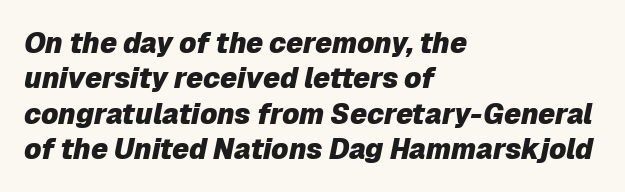
The image shows 28 px heavy type, italic (leaning right); set left-aligned, normal line spacing (1.26x), normal letter spacing, not underlined; low stroke contrast and a medium x-height.
